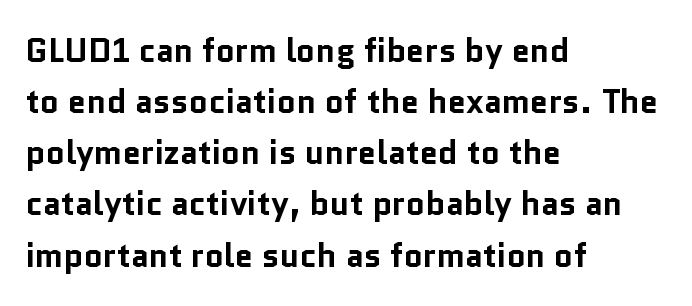
The typesetter chose a ragged-right arrangement here. Notice how the stems are strictly vertical — no italics here. Descenders hang freely into open space. A typesetter would call this zero additional tracking. This sample uses a sans-serif face.
